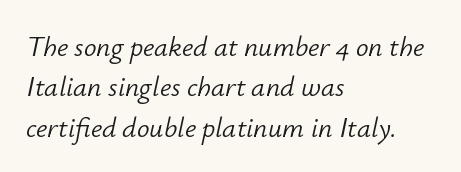
Visually the block forms a straight wall on the left and a jagged coastline on the right. The glyphs look as if they've been sheared to an angle. The string is rendered with underlining switched off. Character widths vary here, with narrow letters taking less room than wide ones.
